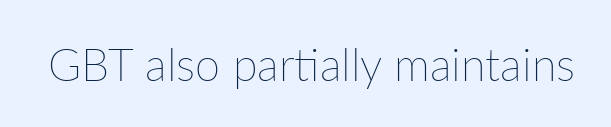
These lines are rendered in a variable-pitch font. Standard letterfit; no display-style spreading of the glyphs. Italic? Not at all — the glyphs are vertical. Bold? No — there's no thickening of the strokes. Any mark beneath the type? The region is blank.
